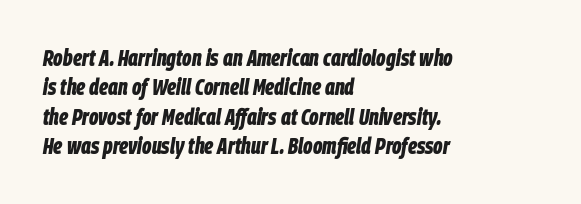
Q: Is the text bold? A: Yes.
Q: Is the text italic (slanted)? A: Yes, it leans right by about 9 degrees.
Q: Is the text underlined? A: No.
Q: How is the paragraph aligned? A: Left-aligned.
Q: Is the spacing between letters normal or unusually wide? A: Normal.
Q: Is the spacing between lines tight, normal or loose? A: Normal.
